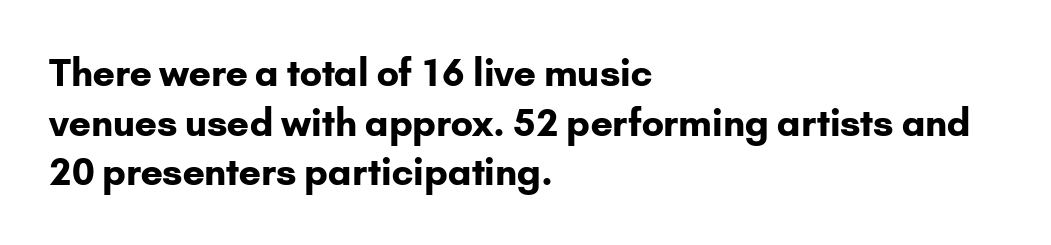
{"serif": "no", "italic": "no", "bold": "yes", "weight": "bold", "width": "normal", "stroke_contrast": "low", "x_height": "small", "monospaced": "no", "underline": "no", "align": "left", "line_spacing": "normal", "line_spacing_ratio": 1.34, "letter_spacing": "normal", "letter_spacing_em": 0.0, "glyph_px": 37}
